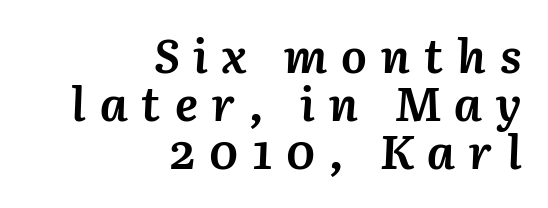
Vertically, the passage feels compressed, each row crowding the next. Bold? Absolutely — the strokes are thick and heavy. Italic: yes, the glyphs are oblique. Varying glyph widths throughout — classic text-font behaviour. Plain, unruled lines of type.
